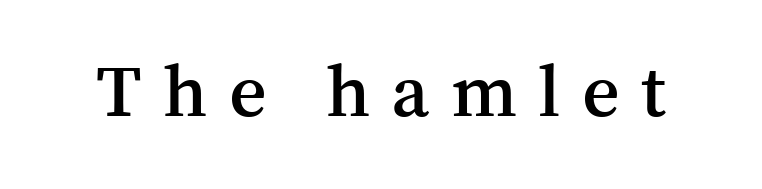
{"serif": "yes", "italic": "no", "bold": "semi", "weight": "semibold", "width": "normal", "stroke_contrast": "medium", "x_height": "medium", "monospaced": "no", "underline": "no", "letter_spacing": "wide", "letter_spacing_em": 0.29, "glyph_px": 73}
